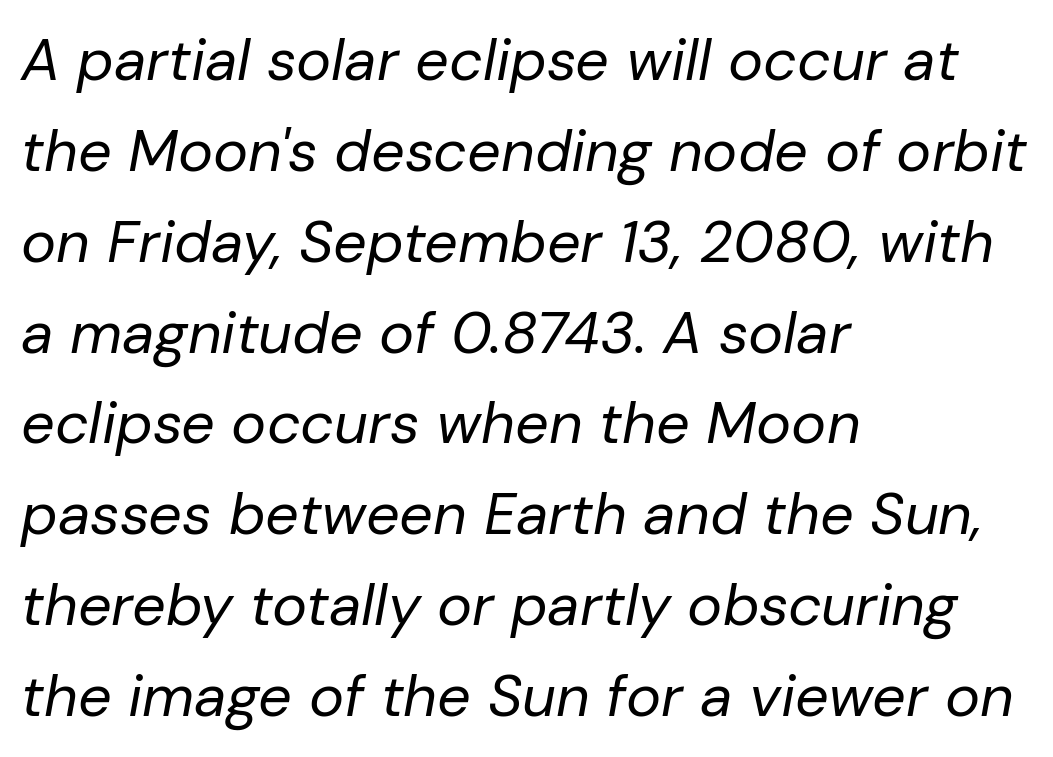
The specimen reads as italic at a glance. Look at the tracking — it's just the regular setting, nothing added. What's the leading like? Ordinary, nothing unusual. The area under the type is left untouched.
